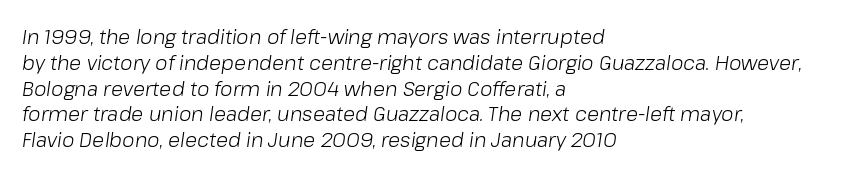
Q: Is the text bold? A: No.
Q: Is the text italic (slanted)? A: Yes, it leans right by about 8 degrees.
Q: Is the text underlined? A: No.
Q: How is the paragraph aligned? A: Left-aligned.
Q: Is the spacing between letters normal or unusually wide? A: Normal.
Q: Is the spacing between lines tight, normal or loose? A: Normal.
